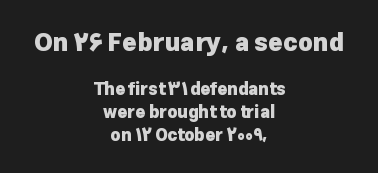
The image shows 25 px bold type, upright; set centered, normal line spacing (1.36x), normal letter spacing, not underlined; the first (top) block is 1.47x larger.
